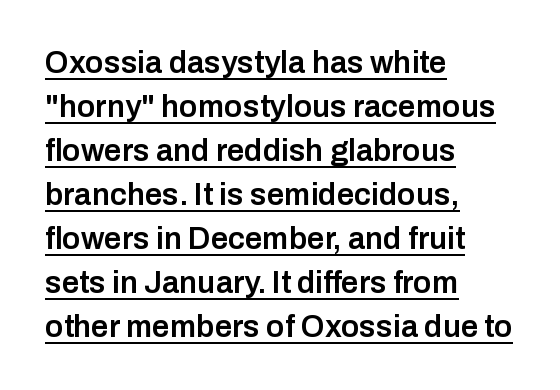
Tall strokes in this sample are plumb rather than angled. Do the characters align in a grid? No, the font is proportional. Layout note: lines flush left. Students, observe the line beneath the letters — that is underlining. Classification — sans serif. Semibold letterforms, between regular and bold.
